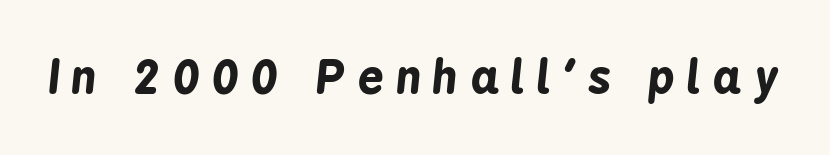
{"italic": "yes", "lean": "right", "slant_degrees": 6, "bold": "yes", "weight": "bold", "width": "condensed", "stroke_contrast": "low", "x_height": "medium", "monospaced": "no", "underline": "no", "letter_spacing": "wide", "letter_spacing_em": 0.29, "glyph_px": 45}
